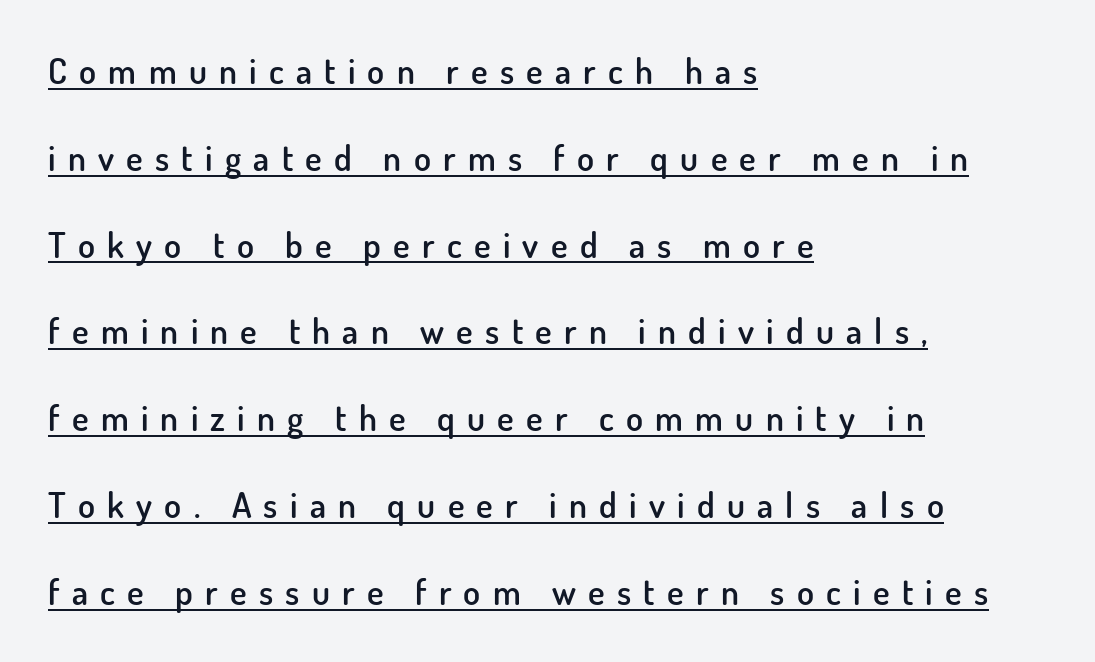
The image shows 35 px semibold sans-serif type, upright; set left-aligned, loose line spacing (2.48x), unusually wide letter spacing (+0.35 em), underlined; low stroke contrast and a small x-height.
